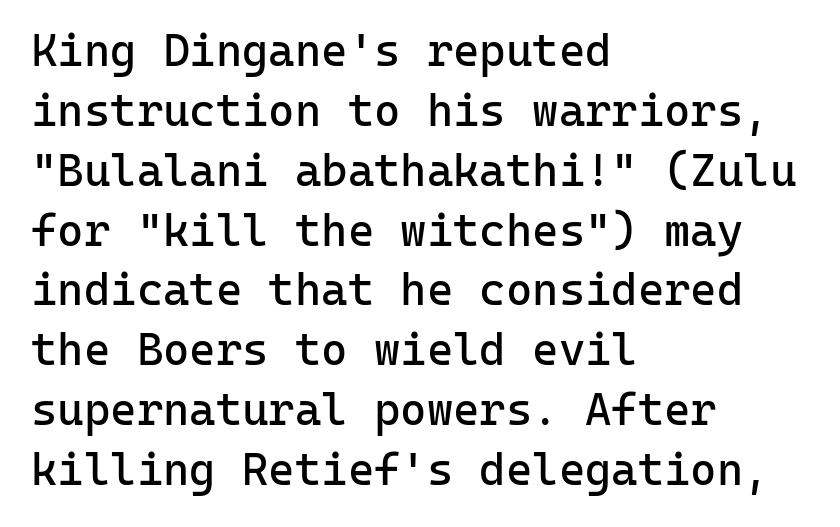
The image shows 45 px regular-weight sans-serif type, upright, monospaced; set left-aligned, normal line spacing (1.33x), normal letter spacing, not underlined; low stroke contrast and a medium x-height.
